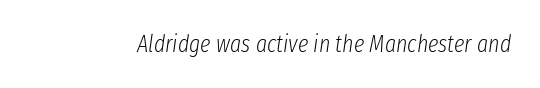
{"italic": "yes", "lean": "right", "slant_degrees": 8, "bold": "no", "underline": "no", "letter_spacing": "normal", "letter_spacing_em": 0.0, "glyph_px": 24}
